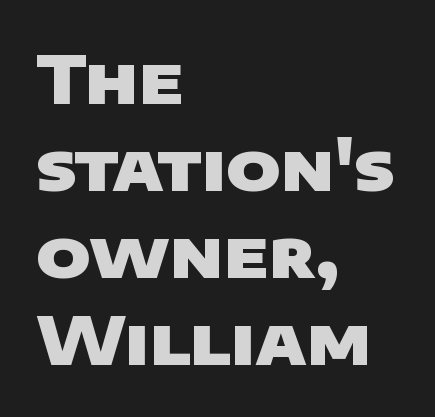
Q: Is the text bold? A: Yes.
Q: Is the typeface a serif or a sans-serif typeface? A: Sans-serif.
Q: Is the text underlined? A: No.
Q: How is the paragraph aligned? A: Left-aligned.
Q: Is the spacing between letters normal or unusually wide? A: Normal.
Q: Is the spacing between lines tight, normal or loose? A: Normal.
Q: Width (condensed, normal, or wide)? A: Wide.
Q: Stroke contrast? A: Low.
Q: x-height? A: Large.
Q: Monospaced? A: No.
